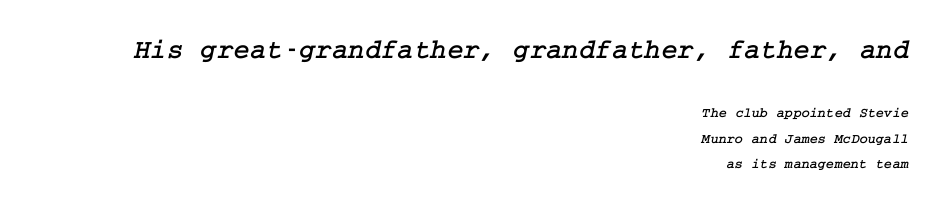
The image shows 28 px serif type; set right-aligned, line spacing 1.82x, normal letter spacing, not underlined; the first (top) block is 2.0x larger; low stroke contrast and a medium x-height.
